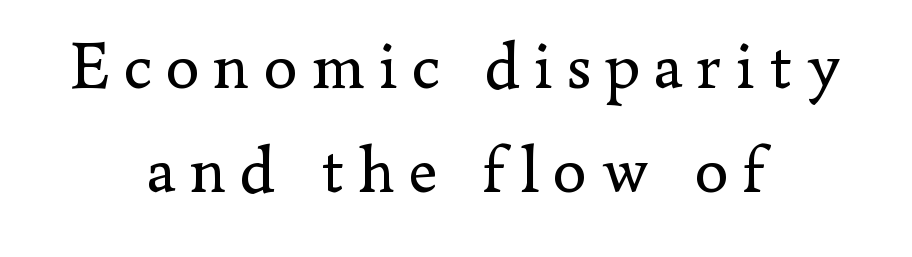
{"serif": "yes", "italic": "no", "bold": "no", "weight": "regular", "width": "normal", "stroke_contrast": "low", "x_height": "small", "monospaced": "no", "underline": "no", "align": "center", "line_spacing": "normal", "line_spacing_ratio": 1.55, "letter_spacing": "wide", "letter_spacing_em": 0.21, "glyph_px": 67}
